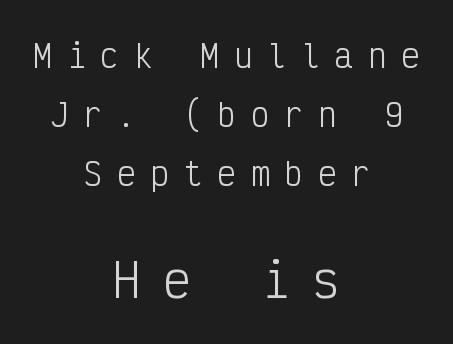
The image shows 46 px light, condensed sans-serif type, upright, monospaced; set centered, loose line spacing (1.91x), unusually wide letter spacing (+0.48 em), not underlined; the second (bottom) block is 1.48x larger; low stroke contrast and a medium x-height.
